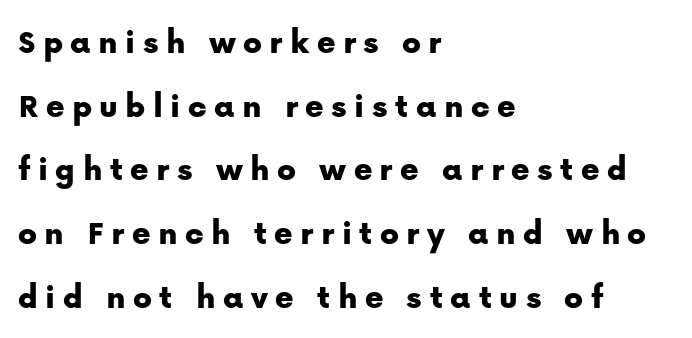
{"serif": "no", "italic": "no", "width": "normal", "stroke_contrast": "low", "x_height": "medium", "monospaced": "no", "underline": "no", "align": "left", "line_spacing_ratio": 1.82, "letter_spacing": "wide", "letter_spacing_em": 0.21, "glyph_px": 35}
